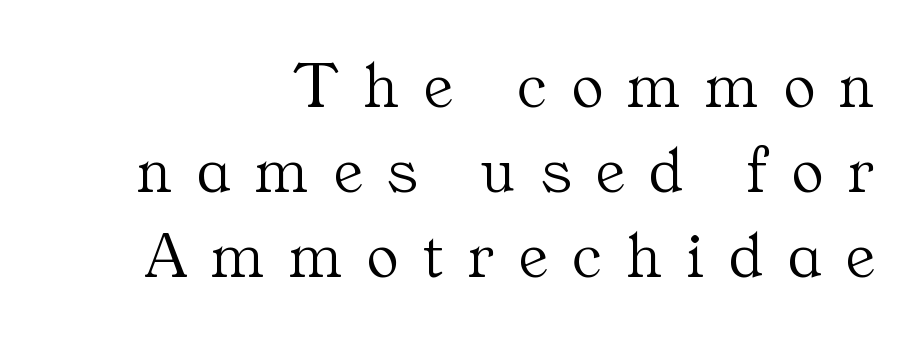
{"serif": "yes", "italic": "no", "bold": "no", "weight": "light", "width": "normal", "stroke_contrast": "medium", "x_height": "medium", "monospaced": "no", "underline": "no", "align": "right", "line_spacing": "normal", "line_spacing_ratio": 1.29, "letter_spacing": "wide", "letter_spacing_em": 0.38, "glyph_px": 66}
